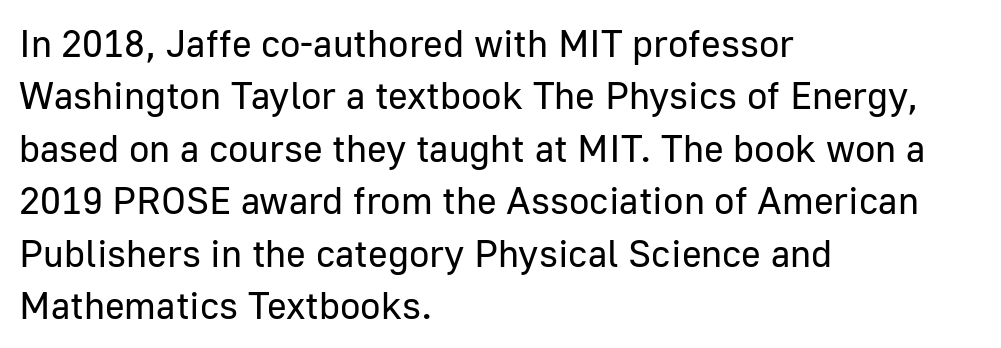
Grotesque or geometric, the face here clearly has no serifs. This sample has the flowing, uneven cadence of proportional lettering. The line texture is even and compact thanks to regular tracking. The space between consecutive lines is moderate. The text block is weighted toward the left margin, trailing off unevenly rightward. The letterforms sit at book weight or below.
